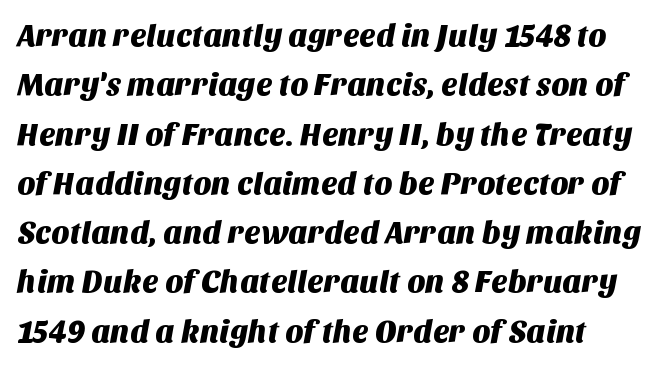
Do the characters align in a grid? No, the font is proportional. Stroke terminals: plain, sans-serif. Line spacing here is normal. Default kerning and tracking; the words read as compact shapes.
